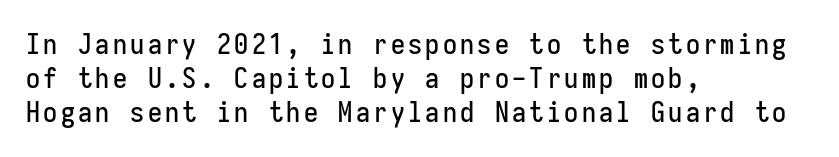
Q: Is the text italic (slanted)? A: No, it is upright.
Q: Is the typeface a serif or a sans-serif typeface? A: Sans-serif.
Q: Is the text underlined? A: No.
Q: How is the paragraph aligned? A: Left-aligned.
Q: Width (condensed, normal, or wide)? A: Condensed.
Q: Stroke contrast? A: Low.
Q: x-height? A: Medium.
Q: Monospaced? A: Yes.
